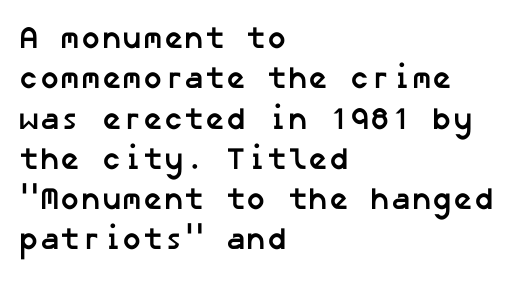
Q: Is the text bold? A: Yes.
Q: Is the typeface a serif or a sans-serif typeface? A: Sans-serif.
Q: Is the text underlined? A: No.
Q: How is the paragraph aligned? A: Left-aligned.
Q: Is the spacing between letters normal or unusually wide? A: Normal.
Q: Is the spacing between lines tight, normal or loose? A: Normal.
Q: Width (condensed, normal, or wide)? A: Normal.
Q: Stroke contrast? A: Low.
Q: x-height? A: Medium.
